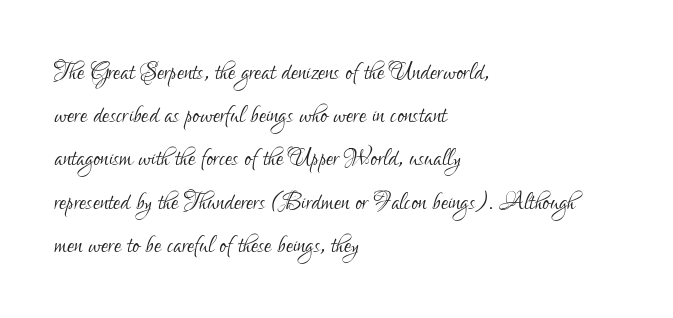
Q: Is the text bold? A: No.
Q: Is the text italic (slanted)? A: Yes.
Q: Is the typeface a serif or a sans-serif typeface? A: Sans-serif.
Q: Is the text underlined? A: No.
Q: How is the paragraph aligned? A: Left-aligned.
Q: Is the spacing between letters normal or unusually wide? A: Normal.
Q: Is the spacing between lines tight, normal or loose? A: Normal.
Q: Width (condensed, normal, or wide)? A: Condensed.
Q: Stroke contrast? A: Low.
Q: x-height? A: Small.
Q: Monospaced? A: No.
